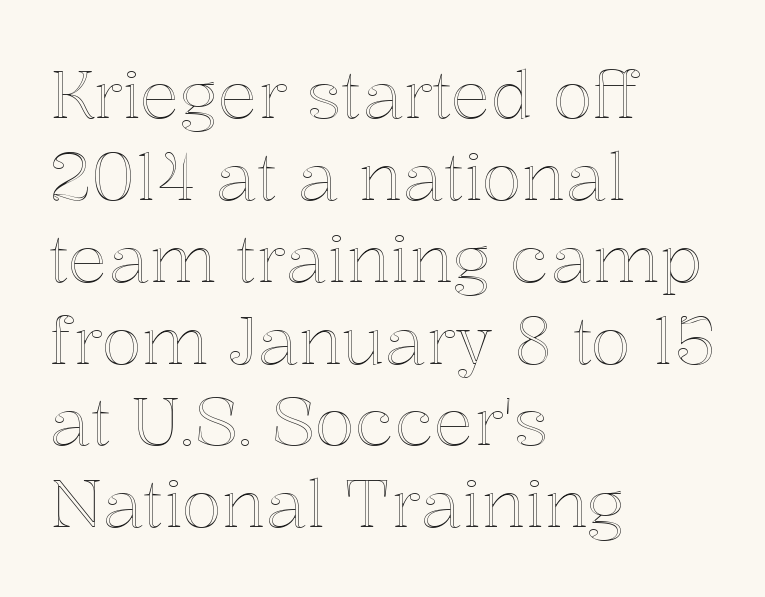
Think of a printed novel: that variable character pitch is what you see here. Between one letter and the next there's only the usual sliver of space. These lines were composed using upright roman letters. Rule under the text: the space is simply empty. The ragged edge is on the right, which tells us the setting is flush left.
